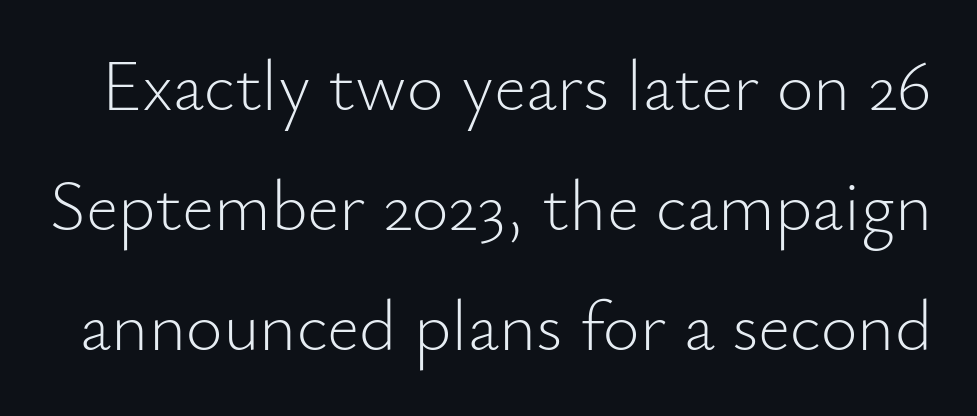
Q: Is the text bold? A: No.
Q: Is the text italic (slanted)? A: No, it is upright.
Q: Is the typeface a serif or a sans-serif typeface? A: Sans-serif.
Q: Is the text underlined? A: No.
Q: Is the spacing between letters normal or unusually wide? A: Normal.
Q: Is the spacing between lines tight, normal or loose? A: Normal.
Q: Width (condensed, normal, or wide)? A: Normal.
Q: Stroke contrast? A: Low.
Q: x-height? A: Small.
Q: Monospaced? A: No.
